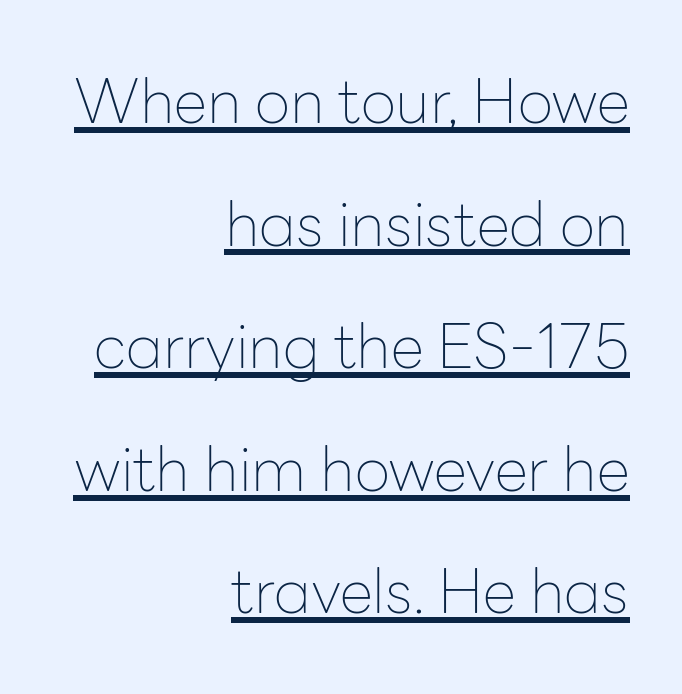
The image shows 61 px thin sans-serif type, upright; set right-aligned, loose line spacing (2.01x), normal letter spacing, underlined; low stroke contrast and a medium x-height.
